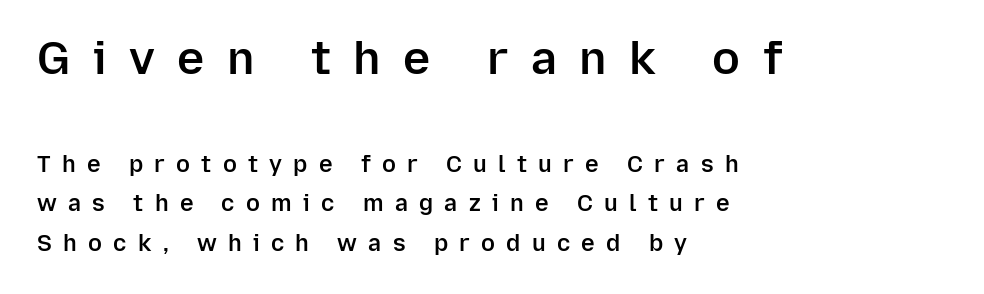
The image shows 46 px semibold sans-serif type, upright; set left-aligned, line spacing 1.72x, unusually wide letter spacing (+0.49 em), not underlined; the first (top) block is 2.0x larger; low stroke contrast and a medium x-height.
